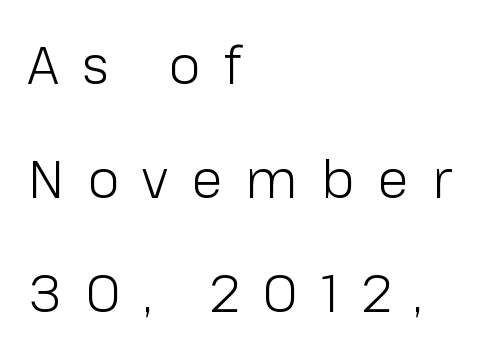
Does the type have serifs? No, each stem ends abruptly. Heft: none added — not bold. Is this a fixed-width face? No — the glyphs have proportional, varying widths. Short and long lines alike share a common starting point at left. The leading is generous, giving the passage an open texture.
